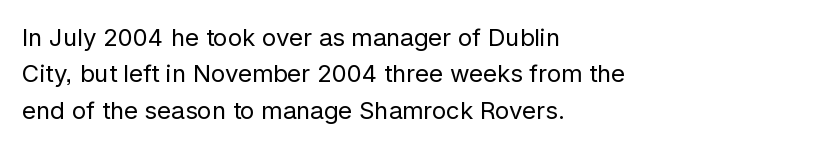
{"italic": "no", "bold": "no", "underline": "no", "align": "left", "line_spacing": "normal", "line_spacing_ratio": 1.52, "letter_spacing": "normal", "letter_spacing_em": 0.0, "glyph_px": 24}
